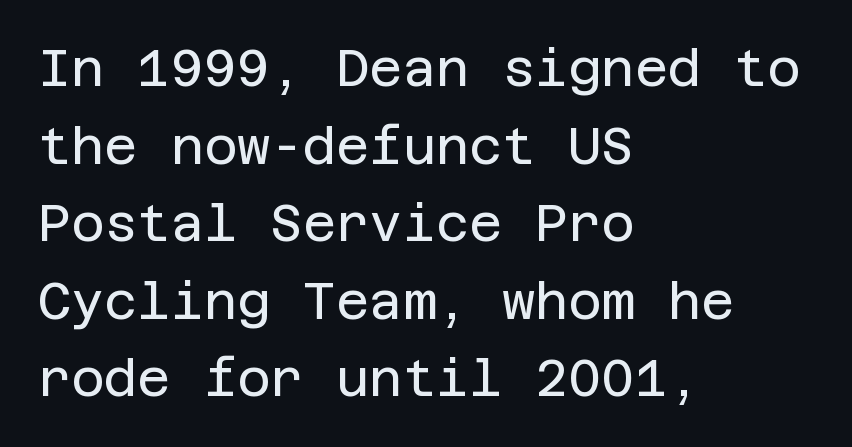
{"serif": "no", "italic": "no", "bold": "no", "weight": "regular", "width": "normal", "stroke_contrast": "low", "x_height": "large", "underline": "no", "align": "left", "line_spacing": "normal", "line_spacing_ratio": 1.52, "letter_spacing": "normal", "letter_spacing_em": 0.0, "glyph_px": 51}
